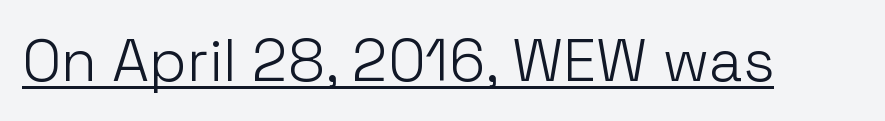
{"serif": "no", "italic": "no", "bold": "no", "weight": "light", "width": "normal", "stroke_contrast": "low", "x_height": "medium", "monospaced": "no", "underline": "yes", "letter_spacing": "normal", "letter_spacing_em": 0.0, "glyph_px": 59}
